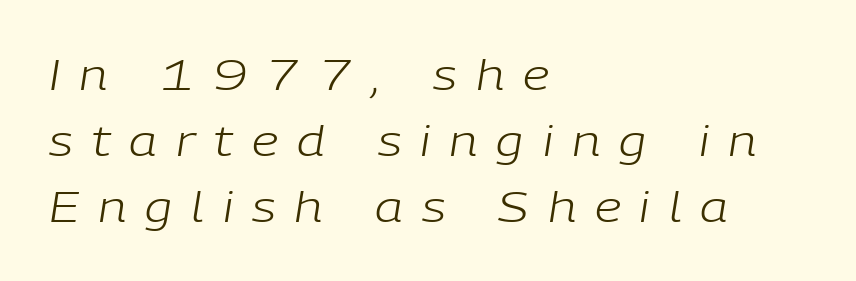
{"italic": "yes", "lean": "right", "slant_degrees": 9, "bold": "no", "weight": "light", "width": "normal", "stroke_contrast": "low", "x_height": "medium", "monospaced": "no", "underline": "no", "align": "left", "line_spacing": "normal", "line_spacing_ratio": 1.57, "letter_spacing": "wide", "letter_spacing_em": 0.45, "glyph_px": 42}
